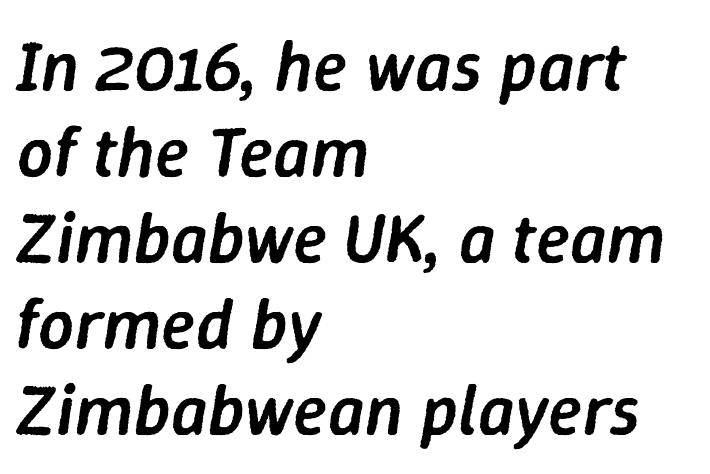
Its strokes are somewhat broadened, the hallmark of semibold type. Nobody touched the tracking dial on this one. Leftover space on each line is placed entirely after the last word. These lines were composed using italics. The space directly below the letters is spotless. Varying glyph widths throughout — classic text-font behaviour.
